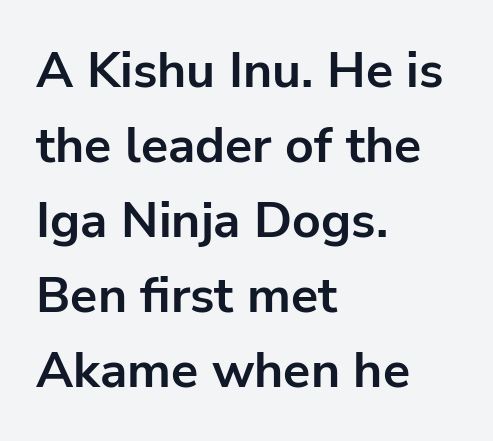
Plain, unruled lines of type. Horizontally, the lines are justified to the leading edge only. The letters sit at their default tracking, neither squeezed nor spread. The passage shown is typeset with a sans-serif family. You'd pick this weight for a headline — it's a proper bold. The passage shown is typed in a proportional face where columns would drift.
